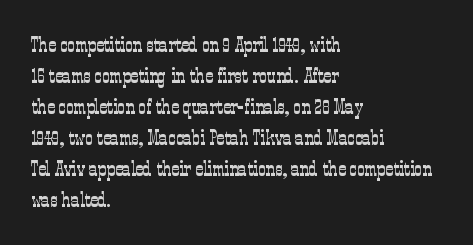
The image shows 21 px text type, upright; set left-aligned, normal line spacing (1.48x), normal letter spacing, not underlined.
